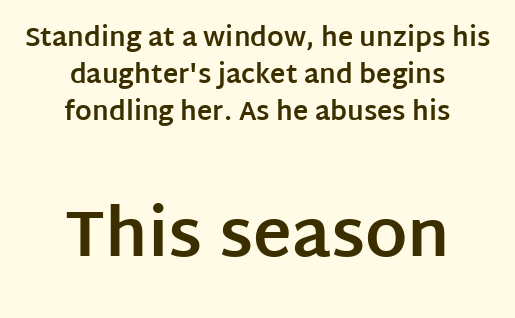
{"serif": "no", "italic": "no", "bold": "yes", "weight": "bold", "width": "normal", "stroke_contrast": "low", "x_height": "large", "monospaced": "no", "underline": "no", "align": "center", "line_spacing": "normal", "line_spacing_ratio": 1.43, "letter_spacing": "normal", "letter_spacing_em": 0.0, "larger_block": "second", "size_ratio": 2.54, "glyph_px": 66}
